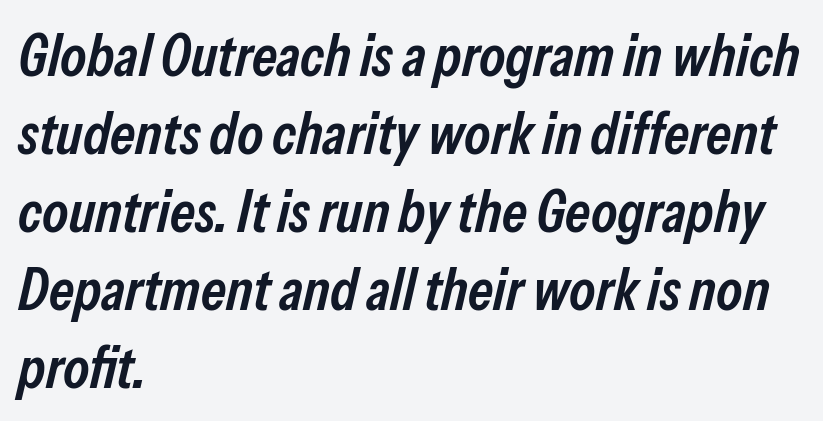
{"italic": "yes", "lean": "right", "slant_degrees": 13, "bold": "semi", "weight": "semibold", "width": "condensed", "stroke_contrast": "low", "x_height": "medium", "monospaced": "no", "underline": "no", "align": "left", "line_spacing": "normal", "line_spacing_ratio": 1.32, "letter_spacing": "normal", "letter_spacing_em": 0.0, "glyph_px": 59}
